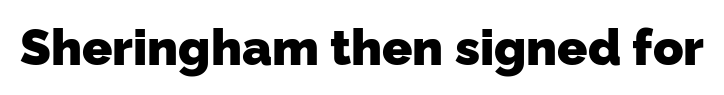
{"serif": "no", "bold": "yes", "weight": "heavy", "width": "normal", "stroke_contrast": "low", "x_height": "medium", "monospaced": "no", "underline": "no", "letter_spacing": "normal", "letter_spacing_em": 0.0, "glyph_px": 50}
